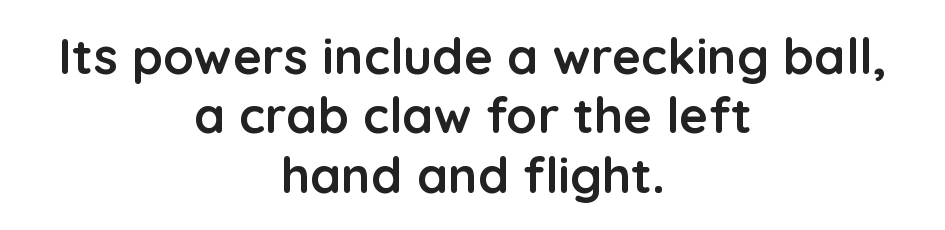
Q: Is the text bold? A: Yes.
Q: Is the text italic (slanted)? A: No, it is upright.
Q: Is the typeface a serif or a sans-serif typeface? A: Sans-serif.
Q: Is the text underlined? A: No.
Q: How is the paragraph aligned? A: Centered.
Q: Is the spacing between letters normal or unusually wide? A: Normal.
Q: Width (condensed, normal, or wide)? A: Normal.
Q: Stroke contrast? A: Low.
Q: x-height? A: Medium.
Q: Monospaced? A: No.
